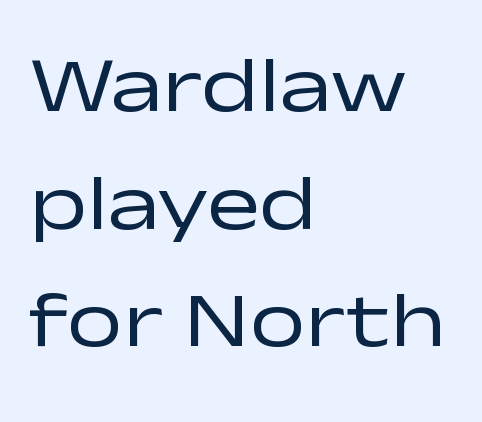
Q: Is the text bold? A: No.
Q: Is the text italic (slanted)? A: No, it is upright.
Q: Is the typeface a serif or a sans-serif typeface? A: Sans-serif.
Q: Is the text underlined? A: No.
Q: How is the paragraph aligned? A: Left-aligned.
Q: Is the spacing between letters normal or unusually wide? A: Normal.
Q: Is the spacing between lines tight, normal or loose? A: Normal.
Q: Width (condensed, normal, or wide)? A: Wide.
Q: Stroke contrast? A: Low.
Q: x-height? A: Medium.
Q: Monospaced? A: No.
